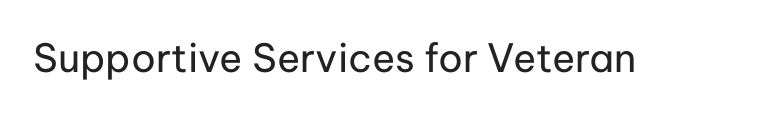
The image shows 39 px regular-weight sans-serif type, upright; set normal letter spacing, not underlined; low stroke contrast and a medium x-height.
